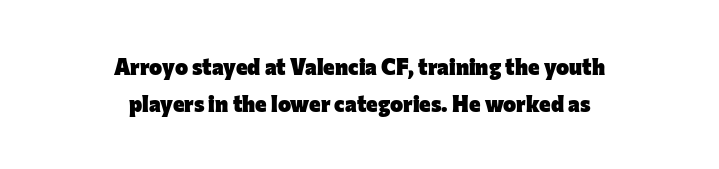
The image shows 22 px bold type, upright; set centered, normal line spacing (1.66x), normal letter spacing, not underlined.
